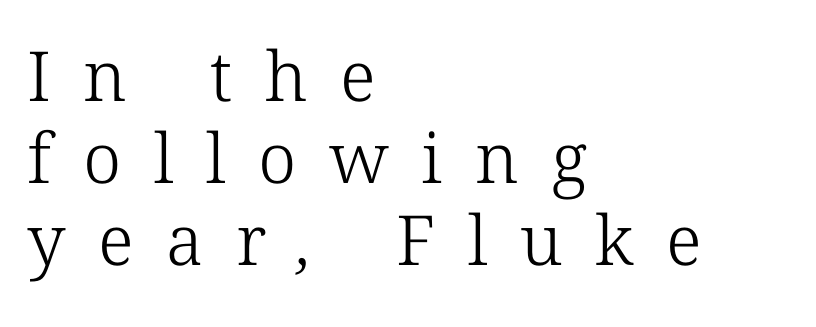
The image shows 69 px light serif type; set left-aligned, line spacing 1.19x, unusually wide letter spacing (+0.47 em), not underlined; low stroke contrast and a medium x-height.
